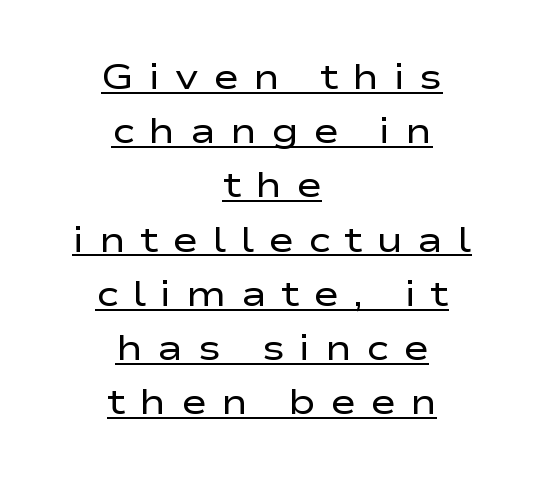
Q: Is the text bold? A: No.
Q: Is the text italic (slanted)? A: No, it is upright.
Q: Is the typeface a serif or a sans-serif typeface? A: Sans-serif.
Q: Is the text underlined? A: Yes.
Q: How is the paragraph aligned? A: Centered.
Q: Is the spacing between letters normal or unusually wide? A: Unusually wide.
Q: Is the spacing between lines tight, normal or loose? A: Normal.
Q: Width (condensed, normal, or wide)? A: Wide.
Q: Stroke contrast? A: Low.
Q: x-height? A: Medium.
Q: Monospaced? A: No.
